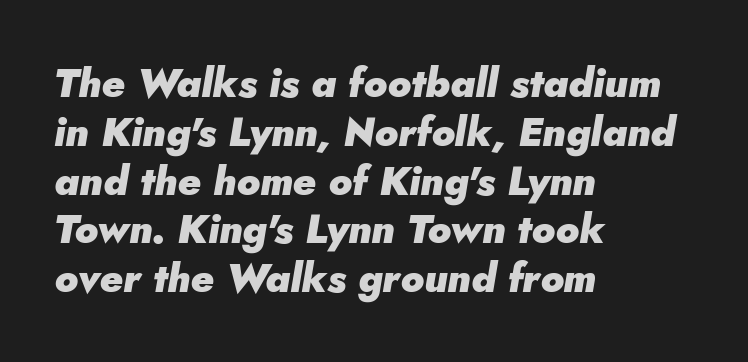
{"italic": "yes", "lean": "right", "slant_degrees": 5, "bold": "yes", "weight": "heavy", "width": "normal", "stroke_contrast": "low", "x_height": "small", "monospaced": "no", "underline": "no", "align": "left", "line_spacing_ratio": 1.22, "letter_spacing": "normal", "letter_spacing_em": 0.0, "glyph_px": 40}
